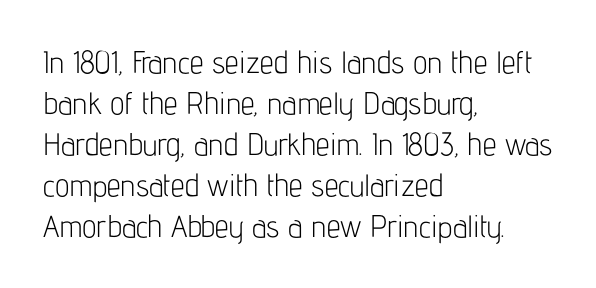
Q: Is the text bold? A: No.
Q: Is the text italic (slanted)? A: No, it is upright.
Q: Is the typeface a serif or a sans-serif typeface? A: Sans-serif.
Q: Is the text underlined? A: No.
Q: How is the paragraph aligned? A: Left-aligned.
Q: Is the spacing between letters normal or unusually wide? A: Normal.
Q: Is the spacing between lines tight, normal or loose? A: Normal.
Q: Width (condensed, normal, or wide)? A: Condensed.
Q: Stroke contrast? A: Low.
Q: x-height? A: Medium.
Q: Monospaced? A: No.
